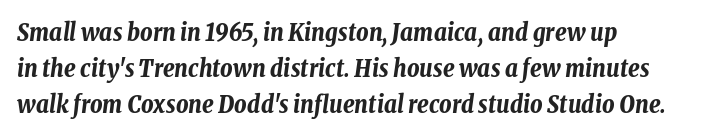
Q: Is the text bold? A: Yes.
Q: Is the text italic (slanted)? A: Yes, it leans right by about 8 degrees.
Q: Is the text underlined? A: No.
Q: How is the paragraph aligned? A: Left-aligned.
Q: Is the spacing between letters normal or unusually wide? A: Normal.
Q: Is the spacing between lines tight, normal or loose? A: Normal.
